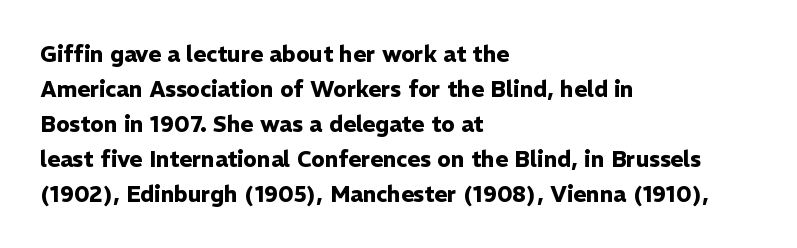
{"italic": "no", "bold": "yes", "underline": "no", "align": "left", "line_spacing": "normal", "line_spacing_ratio": 1.59, "letter_spacing": "normal", "letter_spacing_em": 0.0, "glyph_px": 22}
